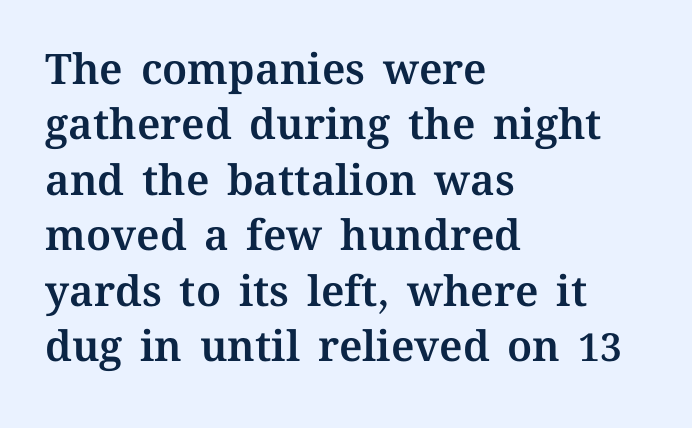
A bare baseline throughout the passage. Spacing verdict: proportional, widths tailored to each character. The lines are quadded left. Successive baselines arrive at the customary interval.
